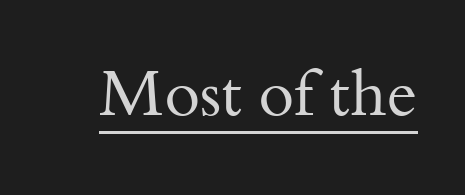
Q: Is the text bold? A: No.
Q: Is the text italic (slanted)? A: No, it is upright.
Q: Is the typeface a serif or a sans-serif typeface? A: Serif.
Q: Is the text underlined? A: Yes.
Q: Is the spacing between letters normal or unusually wide? A: Normal.
Q: Width (condensed, normal, or wide)? A: Normal.
Q: Stroke contrast? A: Medium.
Q: x-height? A: Small.
Q: Monospaced? A: No.
